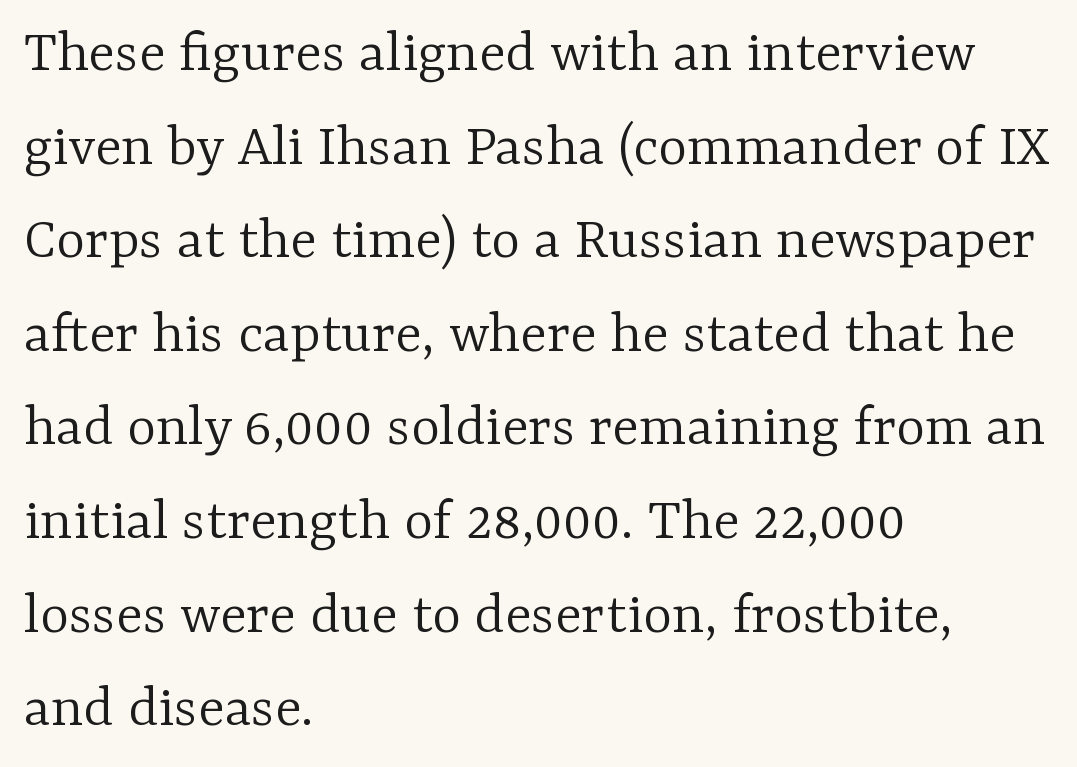
The image shows 62 px light serif type, upright; set left-aligned, normal line spacing (1.51x), normal letter spacing, not underlined; low stroke contrast and a medium x-height.
